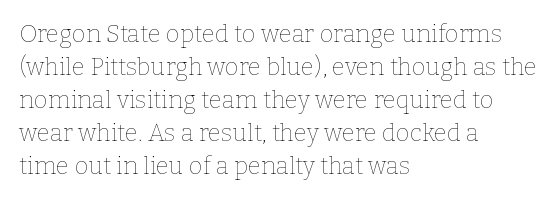
These lines stack with their left ends in a neat column. Letters rest on an invisible, unmarked baseline. The lines sit at an ordinary, default distance from one another. The type sits square on the baseline with zero lean. No letter is thick-stroked: the sample isn't bold. Default kerning and tracking; the words read as compact shapes.
